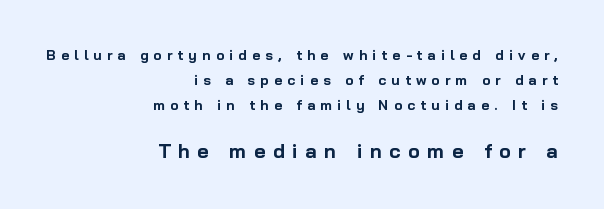
Q: Is the text bold? A: Yes.
Q: Is the text italic (slanted)? A: No, it is upright.
Q: Is the text underlined? A: No.
Q: How is the paragraph aligned? A: Right-aligned.
Q: Is the spacing between letters normal or unusually wide? A: Unusually wide.
Q: Which block of text is set in a larger size, the first (top) or the second (bottom)? A: The second (bottom) one.
